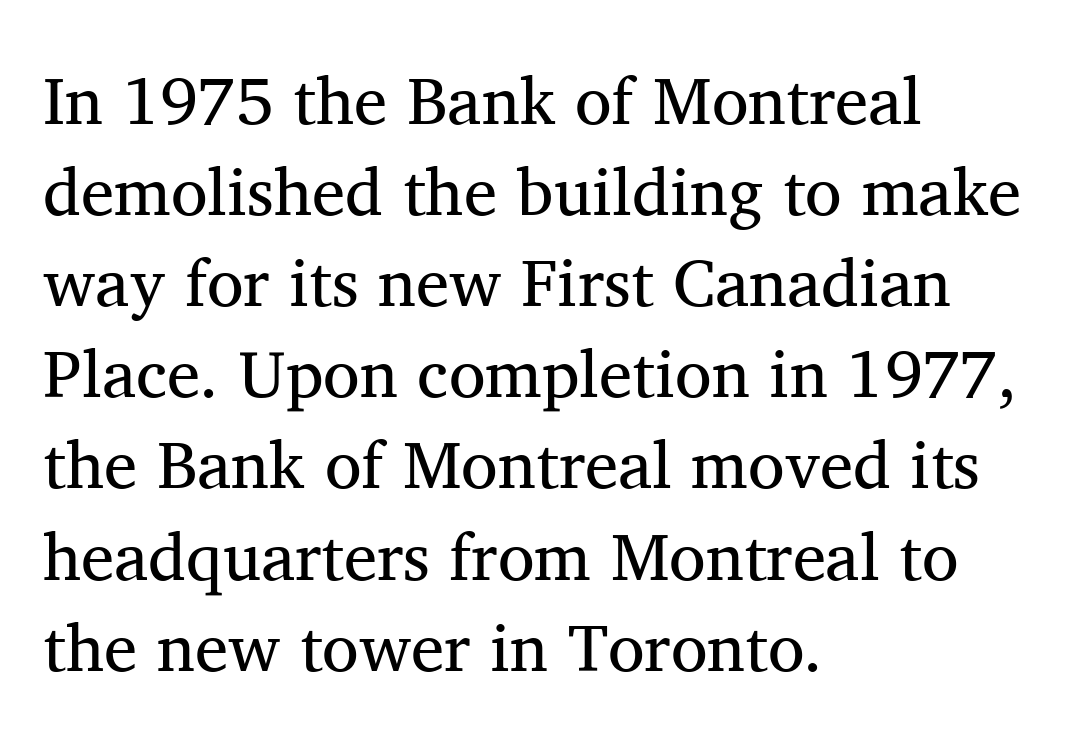
Q: Is the text bold? A: No.
Q: Is the text italic (slanted)? A: No, it is upright.
Q: Is the typeface a serif or a sans-serif typeface? A: Serif.
Q: Is the text underlined? A: No.
Q: How is the paragraph aligned? A: Left-aligned.
Q: Is the spacing between letters normal or unusually wide? A: Normal.
Q: Is the spacing between lines tight, normal or loose? A: Normal.
Q: Width (condensed, normal, or wide)? A: Normal.
Q: Stroke contrast? A: Medium.
Q: x-height? A: Medium.
Q: Monospaced? A: No.
